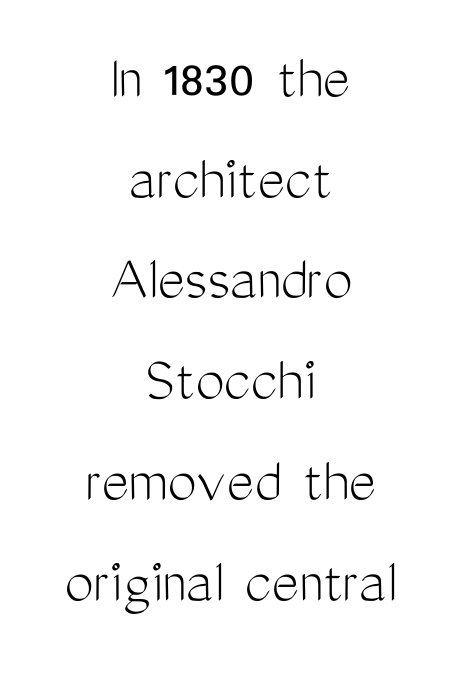
A typesetter would call this leading conventional body-copy spacing. Unbolded letterforms with no extra heft. Tracking here is standard; glyphs follow each other at the usual distance. Ordinary non-slanted type is in use. The text was rendered using a sans face with plain stroke endings. The text block is weighted toward neither margin, spreading evenly from the middle.
